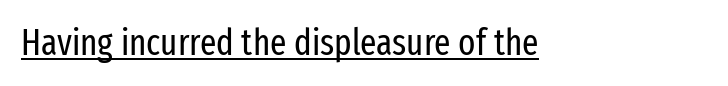
{"serif": "no", "italic": "no", "bold": "no", "weight": "regular", "width": "condensed", "stroke_contrast": "low", "x_height": "medium", "monospaced": "no", "underline": "yes", "letter_spacing": "normal", "letter_spacing_em": 0.0, "glyph_px": 36}
